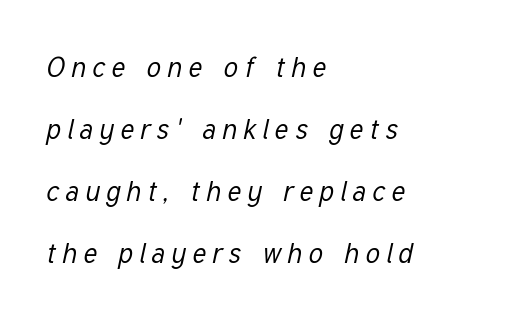
Q: Is the text bold? A: No.
Q: Is the text italic (slanted)? A: Yes, it leans right by about 12 degrees.
Q: Is the text underlined? A: No.
Q: How is the paragraph aligned? A: Left-aligned.
Q: Is the spacing between letters normal or unusually wide? A: Unusually wide.
Q: Is the spacing between lines tight, normal or loose? A: Loose.
Q: Width (condensed, normal, or wide)? A: Condensed.
Q: Stroke contrast? A: Low.
Q: x-height? A: Medium.
Q: Monospaced? A: No.
